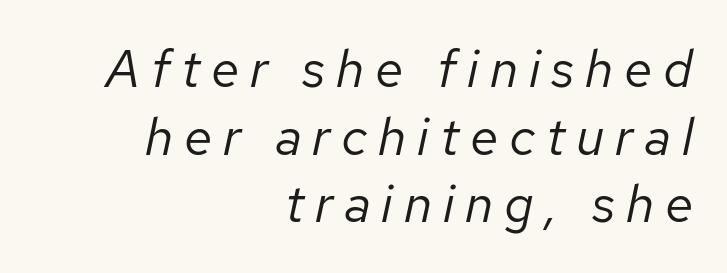
The image shows 52 px regular-weight type, italic (leaning right); set right-aligned, normal line spacing (1.3x), unusually wide letter spacing (+0.21 em), not underlined; low stroke contrast and a medium x-height.
